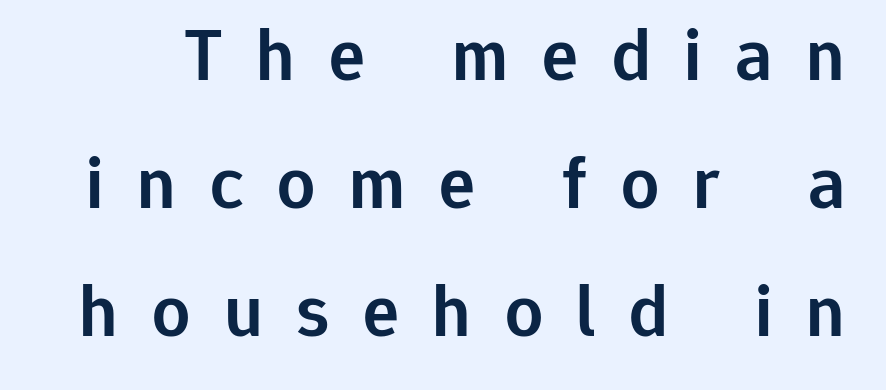
Q: Is the text bold? A: Semi-bold.
Q: Is the text italic (slanted)? A: No, it is upright.
Q: Is the typeface a serif or a sans-serif typeface? A: Sans-serif.
Q: Is the text underlined? A: No.
Q: Is the spacing between letters normal or unusually wide? A: Unusually wide.
Q: Width (condensed, normal, or wide)? A: Normal.
Q: Stroke contrast? A: Low.
Q: x-height? A: Medium.
Q: Monospaced? A: No.
